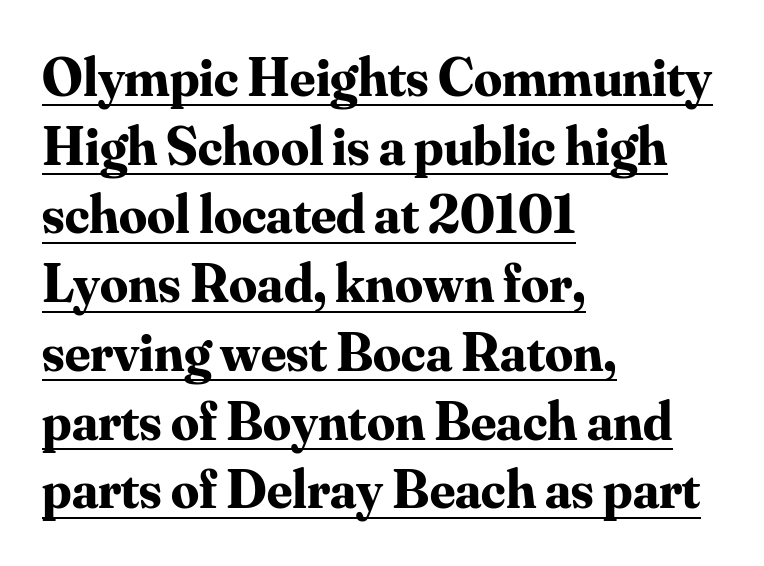
Descenders here cross a horizontal rule under the line. Leftover space on each line is placed entirely after the last word. This is serif lettering, the kind often seen in printed books. A typesetter would mark this as roman, not italic.
